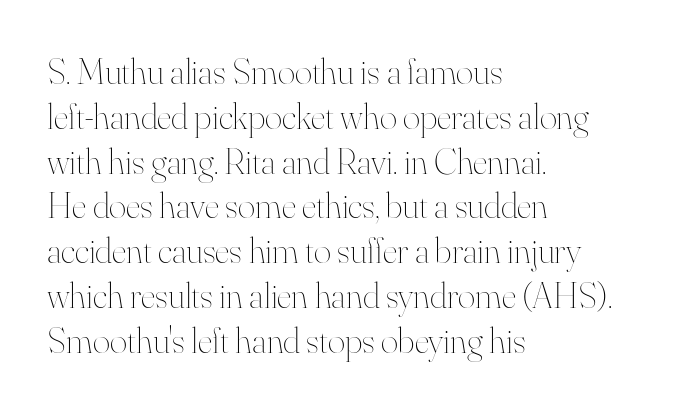
The image shows 37 px thin type, upright; set left-aligned, line spacing 1.21x, normal letter spacing, not underlined; high stroke contrast and a small x-height.
